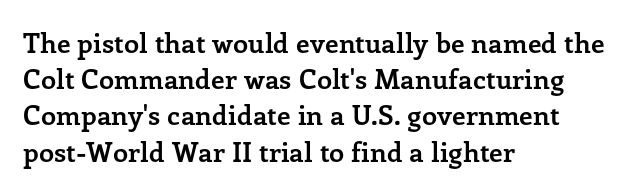
The image shows 27 px bold type, upright; set left-aligned, normal line spacing (1.34x), normal letter spacing, not underlined.
